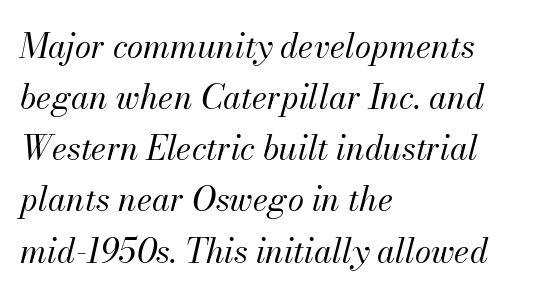
The image shows 33 px regular-weight type, italic (leaning right); set left-aligned, normal line spacing (1.55x), normal letter spacing, not underlined; medium stroke contrast and a small x-height.
